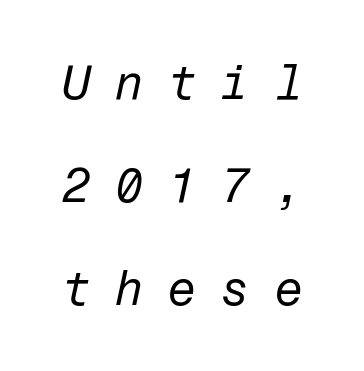
Is this a heavy cut? Hardly; it is regular or lighter. The text carries the slant typical of an italic or oblique font. Summary of vertical rhythm: relaxed, with wide interline spacing. Substantial extra tracking has been applied to these lines.
